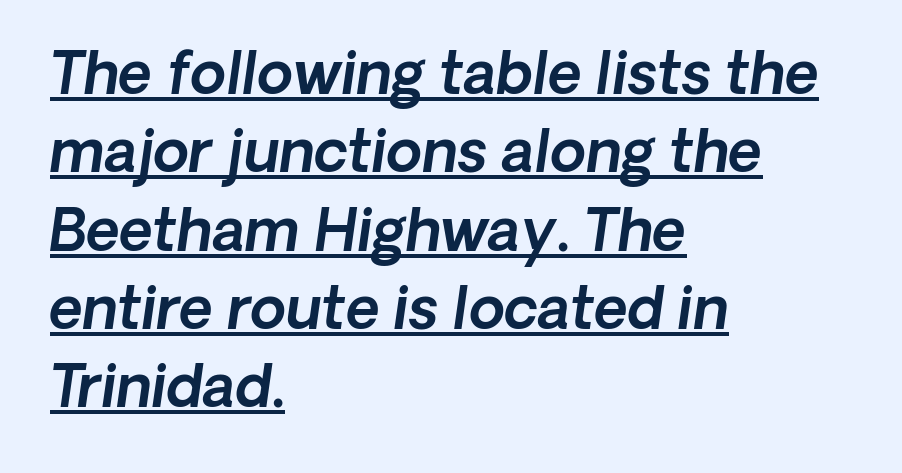
Glyph-to-glyph distance matches everyday printed text. Notice how a bar underscores the lettering throughout. There's an unmistakable incline to the writing here. The space between consecutive lines is moderate. The compositor pushed each line to the left boundary.
